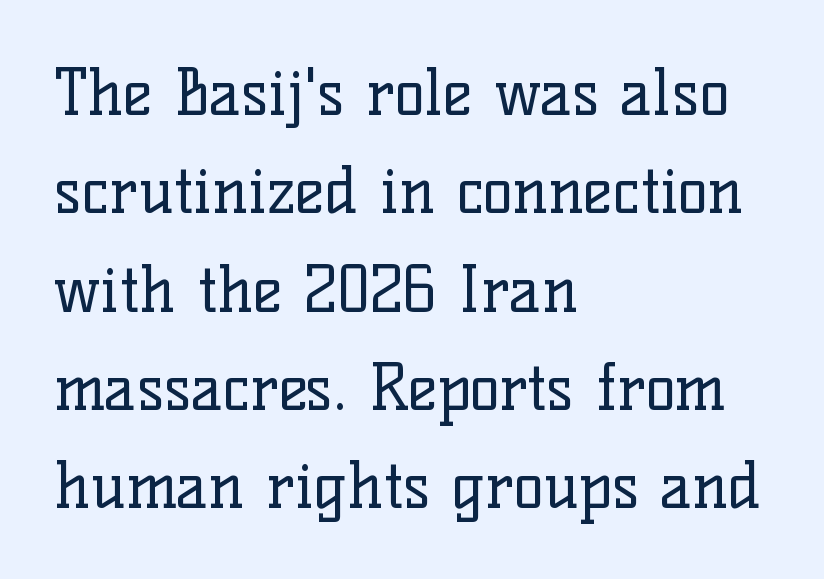
{"serif": "yes", "italic": "no", "bold": "no", "weight": "regular", "width": "normal", "stroke_contrast": "low", "x_height": "medium", "monospaced": "no", "underline": "no", "align": "left", "line_spacing": "normal", "line_spacing_ratio": 1.56, "letter_spacing": "normal", "letter_spacing_em": 0.0, "glyph_px": 63}
